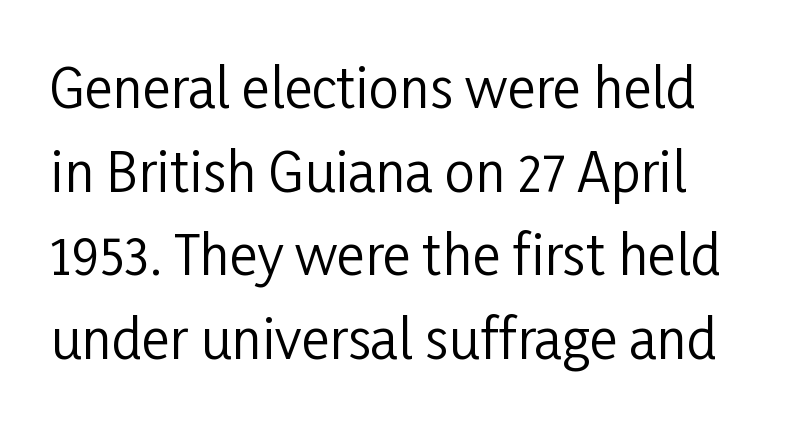
{"serif": "no", "italic": "no", "bold": "no", "weight": "regular", "width": "condensed", "stroke_contrast": "low", "x_height": "medium", "monospaced": "no", "underline": "no", "line_spacing": "normal", "line_spacing_ratio": 1.55, "letter_spacing": "normal", "letter_spacing_em": 0.0, "glyph_px": 54}
